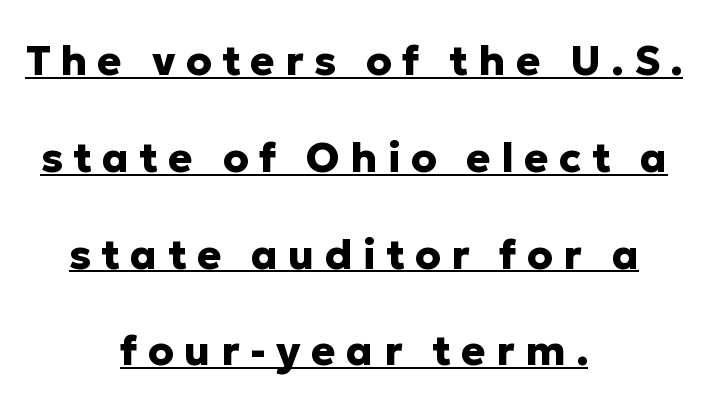
Q: Is the text bold? A: Yes.
Q: Is the text italic (slanted)? A: No, it is upright.
Q: Is the typeface a serif or a sans-serif typeface? A: Sans-serif.
Q: Is the text underlined? A: Yes.
Q: How is the paragraph aligned? A: Centered.
Q: Is the spacing between letters normal or unusually wide? A: Unusually wide.
Q: Is the spacing between lines tight, normal or loose? A: Loose.
Q: Width (condensed, normal, or wide)? A: Normal.
Q: Stroke contrast? A: Low.
Q: x-height? A: Medium.
Q: Monospaced? A: No.
